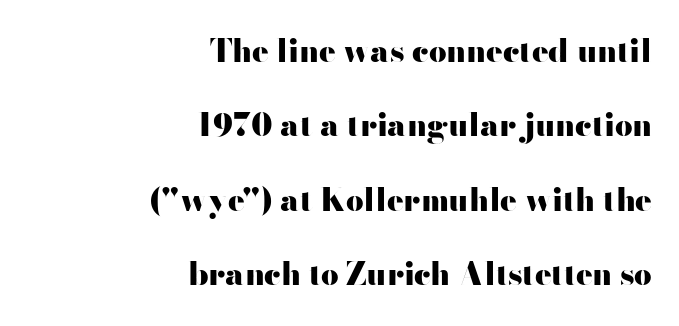
The image shows 31 px heavy, wide type, upright; set right-aligned, loose line spacing (2.4x), normal letter spacing, not underlined; high stroke contrast and a small x-height.
